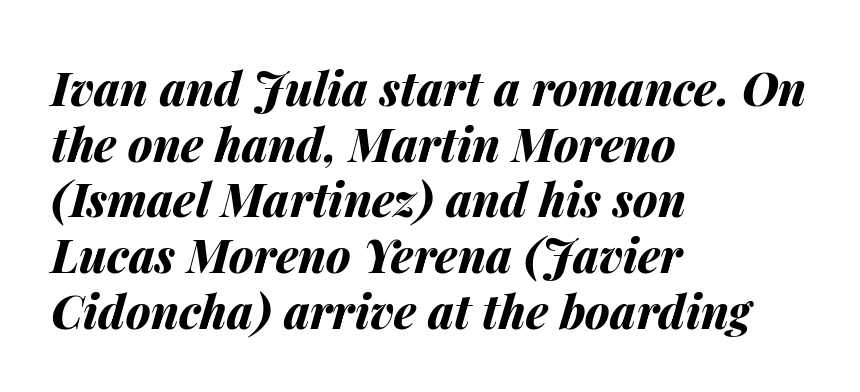
Horizontal alignment here is leftward, the default for most running prose. In terms of letterspacing, this is plain default setting. Style check: oblique. The strokes are fattened all the way to bold. This sample has the flowing, uneven cadence of proportional lettering.
